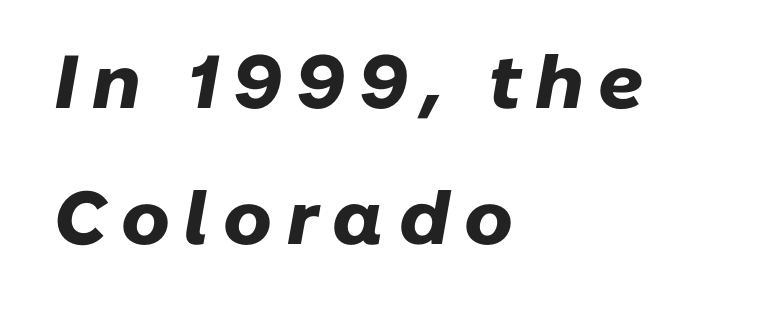
Compared with ordinary roman type, these characters are visibly tilted. Left-aligned paragraph, ragged on the right. Stroke thickness is high; the sample reads as a true bold. This sample has the flowing, uneven cadence of proportional lettering.
